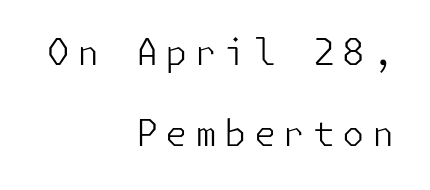
{"serif": "no", "italic": "no", "bold": "no", "weight": "light", "width": "normal", "stroke_contrast": "low", "x_height": "medium", "underline": "no", "align": "right", "line_spacing": "loose", "line_spacing_ratio": 2.24, "letter_spacing": "wide", "letter_spacing_em": 0.2, "glyph_px": 36}
